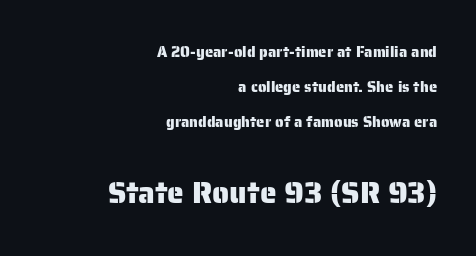
{"serif": "no", "italic": "no", "width": "normal", "stroke_contrast": "low", "x_height": "medium", "monospaced": "no", "underline": "no", "align": "right", "line_spacing": "loose", "line_spacing_ratio": 2.33, "letter_spacing": "normal", "letter_spacing_em": 0.0, "larger_block": "second", "size_ratio": 2.0, "glyph_px": 30}
